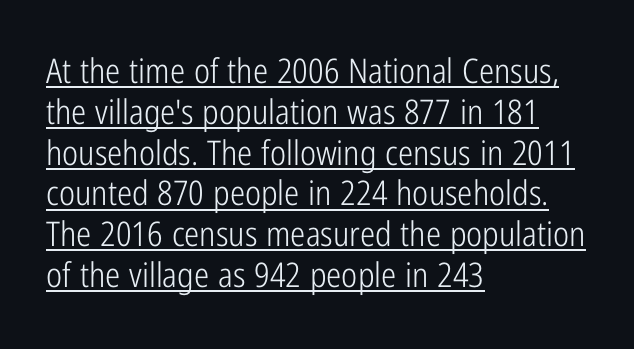
{"serif": "no", "italic": "no", "bold": "no", "weight": "light", "width": "condensed", "stroke_contrast": "low", "x_height": "medium", "monospaced": "no", "underline": "yes", "align": "left", "line_spacing_ratio": 1.2, "letter_spacing": "normal", "letter_spacing_em": 0.0, "glyph_px": 34}
